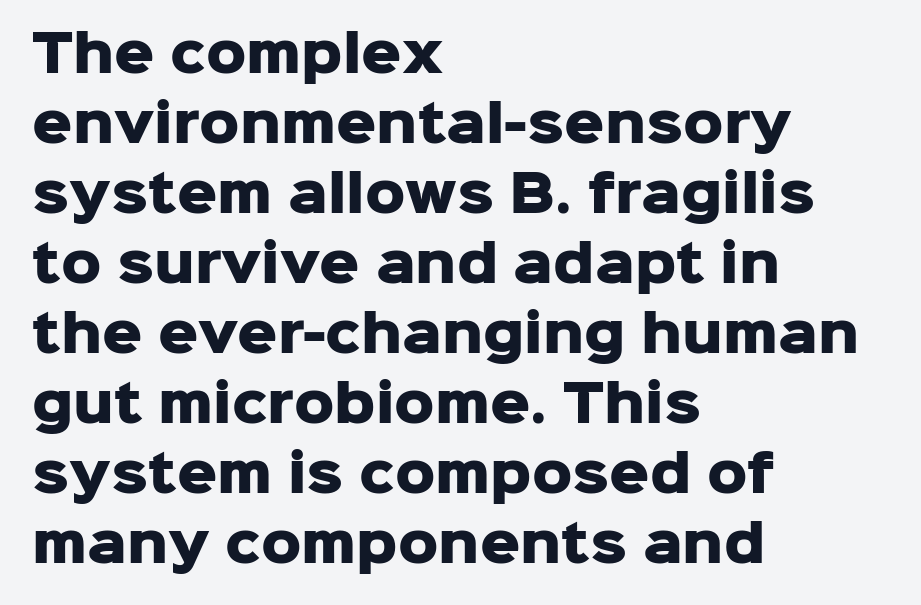
The image shows 50 px heavy sans-serif type, upright; set left-aligned, normal line spacing (1.4x), normal letter spacing, not underlined; low stroke contrast and a medium x-height.
